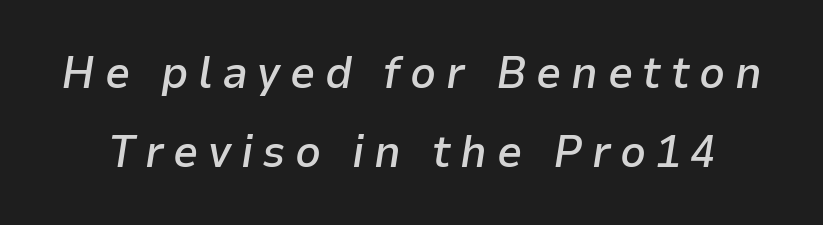
{"italic": "yes", "lean": "right", "slant_degrees": 9, "bold": "semi", "weight": "semibold", "width": "normal", "stroke_contrast": "low", "x_height": "medium", "monospaced": "no", "underline": "no", "line_spacing_ratio": 1.75, "letter_spacing": "wide", "letter_spacing_em": 0.21, "glyph_px": 45}
